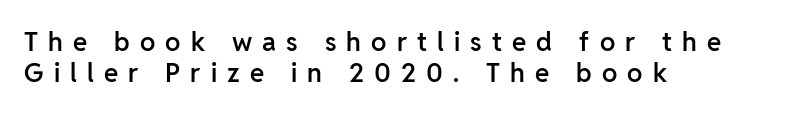
The image shows 26 px text type, upright; set left-aligned, line spacing 1.18x, unusually wide letter spacing (+0.39 em), not underlined.
